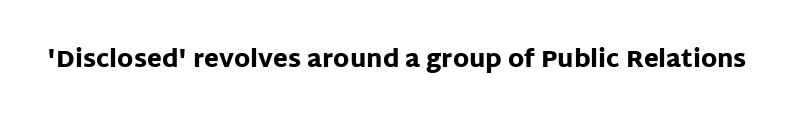
Q: Is the text bold? A: Yes.
Q: Is the text italic (slanted)? A: No, it is upright.
Q: Is the text underlined? A: No.
Q: Is the spacing between letters normal or unusually wide? A: Normal.
